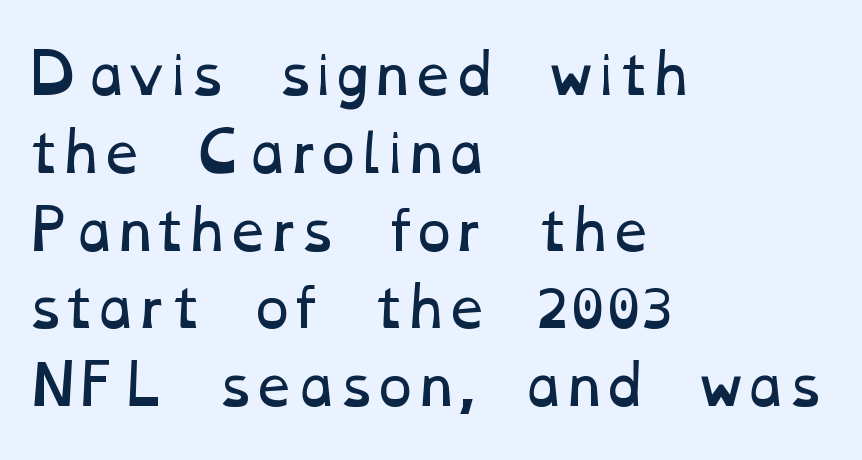
Glance below the letters and you will spot only blank space. The text block is weighted toward the left margin, trailing off unevenly rightward. Inter-character spacing is left at the font's built-in metrics. The rendering uses natural spacing where letterforms have individual widths.
